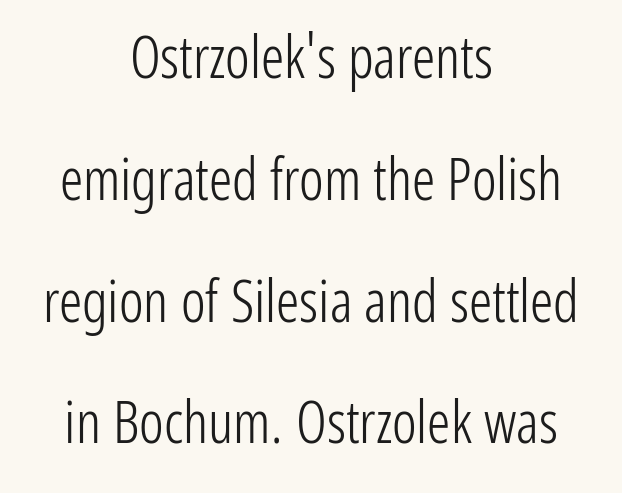
Q: Is the text bold? A: No.
Q: Is the text italic (slanted)? A: No, it is upright.
Q: Is the typeface a serif or a sans-serif typeface? A: Sans-serif.
Q: Is the text underlined? A: No.
Q: How is the paragraph aligned? A: Centered.
Q: Is the spacing between letters normal or unusually wide? A: Normal.
Q: Is the spacing between lines tight, normal or loose? A: Loose.
Q: Width (condensed, normal, or wide)? A: Condensed.
Q: Stroke contrast? A: Low.
Q: x-height? A: Medium.
Q: Monospaced? A: No.
